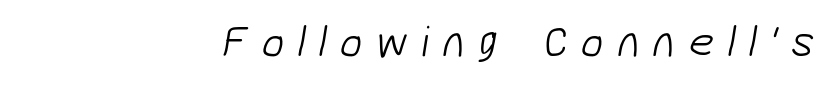
The face used here is proportionally spaced, like ordinary book or web type. Nobody drew a line under any word here. In terms of letterform style, serifs are entirely absent. Honestly, the letter spacing is so wide it's the main thing you notice. The cut favours lightness, reaching ordinary text weight at its darkest. Right-aligned paragraph, ragged on the left.
